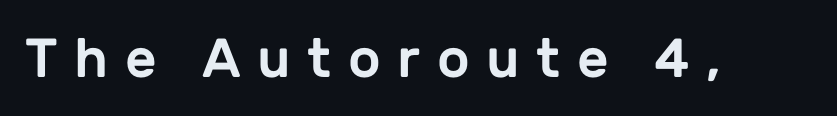
The image shows 55 px sans-serif type, upright; set unusually wide letter spacing (+0.3 em), not underlined; low stroke contrast and a medium x-height.
